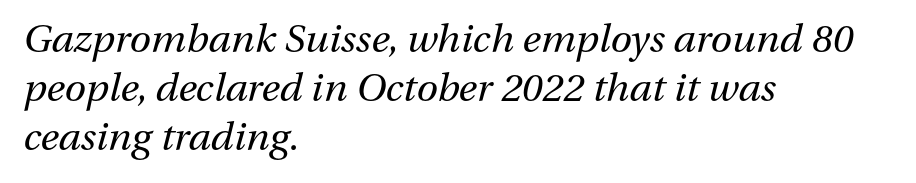
{"italic": "yes", "lean": "right", "slant_degrees": 13, "bold": "no", "weight": "regular", "width": "normal", "stroke_contrast": "medium", "x_height": "medium", "monospaced": "no", "underline": "no", "align": "left", "line_spacing": "normal", "line_spacing_ratio": 1.26, "letter_spacing": "normal", "letter_spacing_em": 0.0, "glyph_px": 39}
